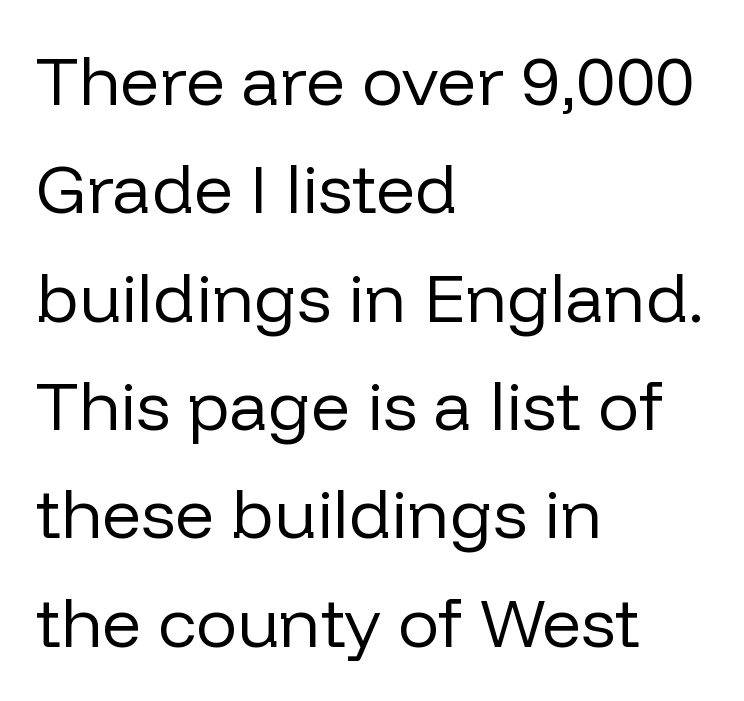
Q: Is the text bold? A: No.
Q: Is the text italic (slanted)? A: No, it is upright.
Q: Is the typeface a serif or a sans-serif typeface? A: Sans-serif.
Q: Is the text underlined? A: No.
Q: How is the paragraph aligned? A: Left-aligned.
Q: Is the spacing between letters normal or unusually wide? A: Normal.
Q: Is the spacing between lines tight, normal or loose? A: Normal.
Q: Width (condensed, normal, or wide)? A: Normal.
Q: Stroke contrast? A: Low.
Q: x-height? A: Medium.
Q: Monospaced? A: No.
